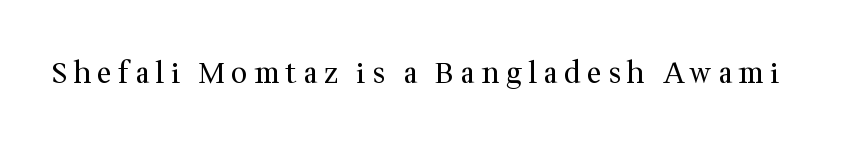
Varying glyph widths throughout — classic text-font behaviour. Plain, unruled lines of type. The font family rendered here belongs to the serif group. Do the letters lean? They stand straight.
